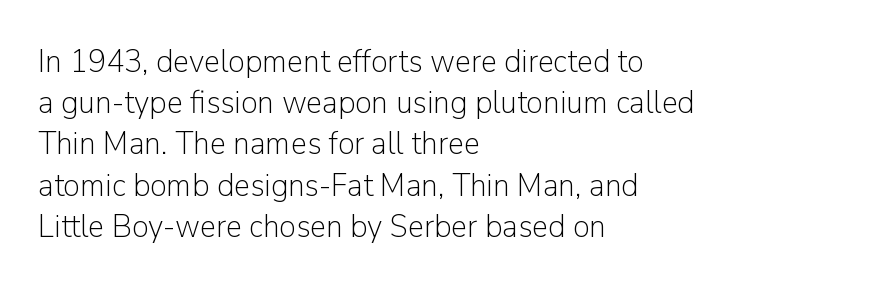
The letters carry no serifs — their stems end cleanly without finishing strokes. The font's upright variant was chosen for this text. You could not count columns in this text — the font is proportionally spaced. Letters rest on an invisible, unmarked baseline. Here the glyphs are tracked normally, forming tight word shapes.
